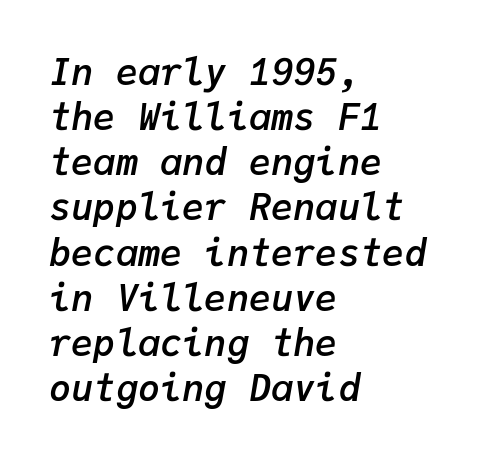
Letter spacing: default. Lines of text with bare space underneath. Does the lettering tilt? It does — this is italic. Is the type bold? Partly — it's a semibold, heavier than regular but not fully bold.
